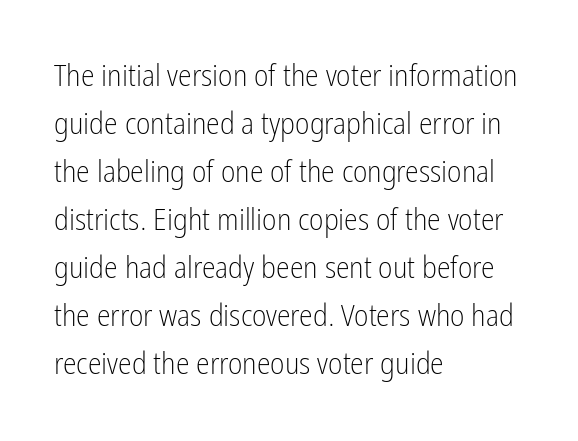
{"serif": "no", "italic": "no", "bold": "no", "weight": "light", "width": "condensed", "stroke_contrast": "low", "x_height": "medium", "monospaced": "no", "underline": "no", "align": "left", "line_spacing": "normal", "line_spacing_ratio": 1.55, "letter_spacing": "normal", "letter_spacing_em": 0.0, "glyph_px": 31}
